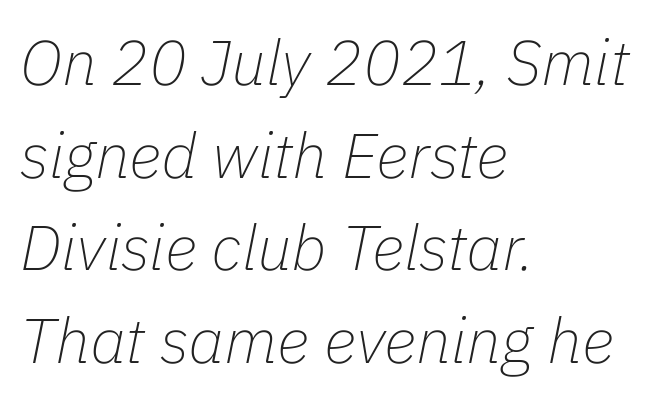
The image shows 63 px thin type, italic (leaning right); set left-aligned, normal line spacing (1.47x), normal letter spacing, not underlined; low stroke contrast and a medium x-height.
